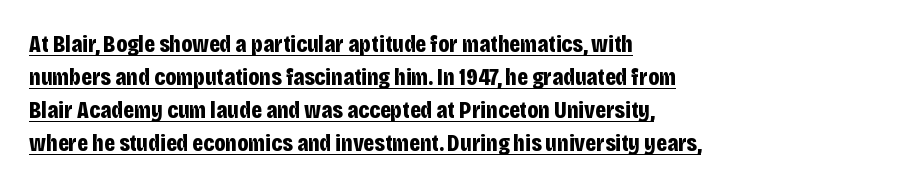
{"italic": "no", "bold": "yes", "underline": "yes", "align": "left", "line_spacing": "normal", "line_spacing_ratio": 1.38, "letter_spacing": "normal", "letter_spacing_em": 0.0, "glyph_px": 24}
